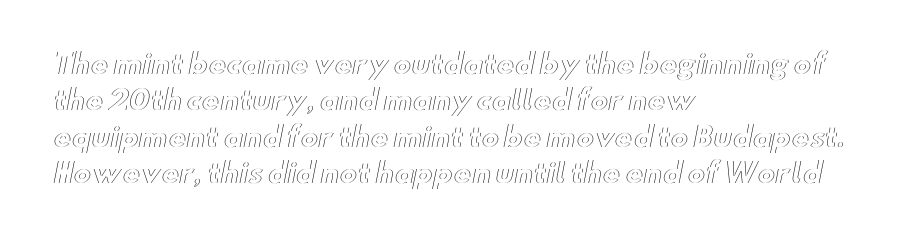
Tracking value appears to be zero — textbook default spacing. A clean baseline with only descenders dipping below it. Is the block centered? No — it sits flush against the left margin. Notice how descenders clear the ascenders below comfortably — that's standard leading.
